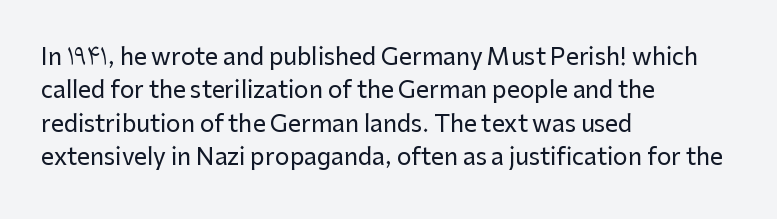
The image shows 23 px text type, upright; set left-aligned, normal line spacing (1.45x), normal letter spacing, not underlined.
